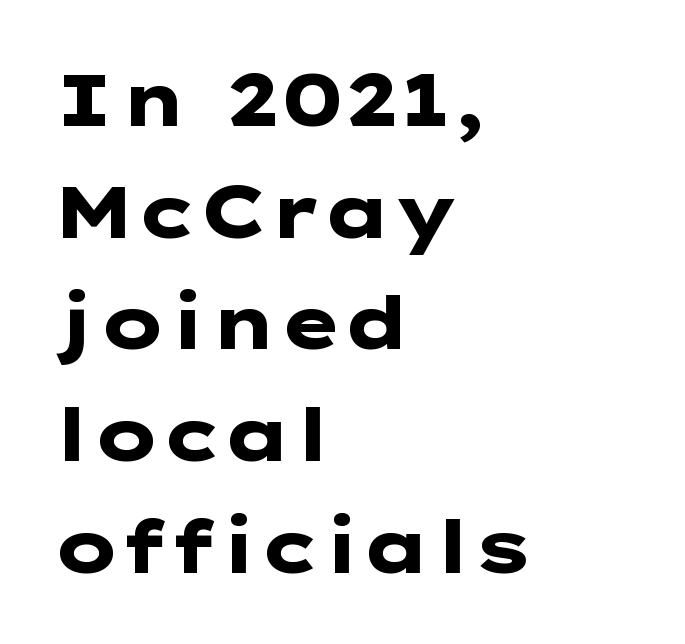
Q: Is the text bold? A: Yes.
Q: Is the text italic (slanted)? A: No, it is upright.
Q: Is the typeface a serif or a sans-serif typeface? A: Sans-serif.
Q: Is the text underlined? A: No.
Q: How is the paragraph aligned? A: Left-aligned.
Q: Is the spacing between letters normal or unusually wide? A: Normal.
Q: Is the spacing between lines tight, normal or loose? A: Normal.
Q: Width (condensed, normal, or wide)? A: Wide.
Q: Stroke contrast? A: Low.
Q: x-height? A: Medium.
